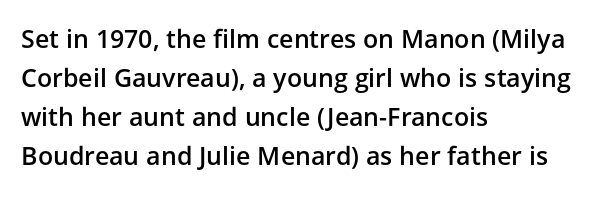
{"italic": "no", "bold": "semi", "underline": "no", "align": "left", "line_spacing": "normal", "line_spacing_ratio": 1.56, "letter_spacing": "normal", "letter_spacing_em": 0.0, "glyph_px": 25}
